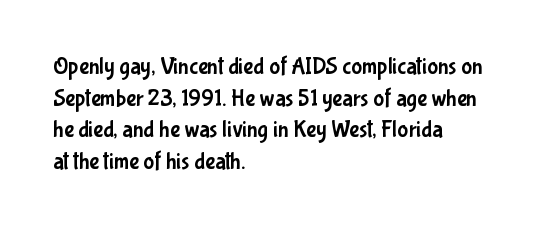
The image shows 23 px text type, upright; set left-aligned, normal line spacing (1.37x), normal letter spacing, not underlined.
